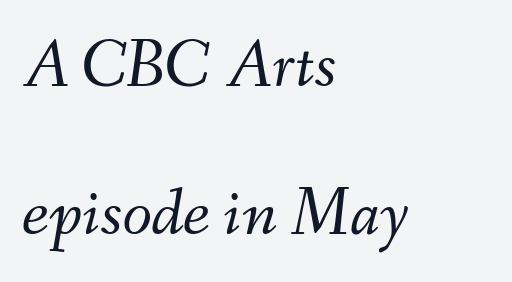
{"italic": "yes", "lean": "right", "slant_degrees": 9, "bold": "no", "weight": "light", "width": "normal", "stroke_contrast": "medium", "x_height": "small", "monospaced": "no", "underline": "no", "align": "left", "line_spacing": "loose", "line_spacing_ratio": 2.17, "letter_spacing": "normal", "letter_spacing_em": 0.0, "glyph_px": 68}
